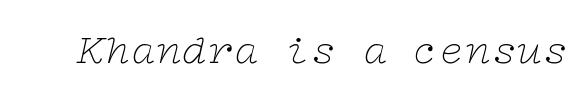
The image shows 43 px thin, wide serif type, italic (leaning right); set normal letter spacing, not underlined; low stroke contrast and a medium x-height.
